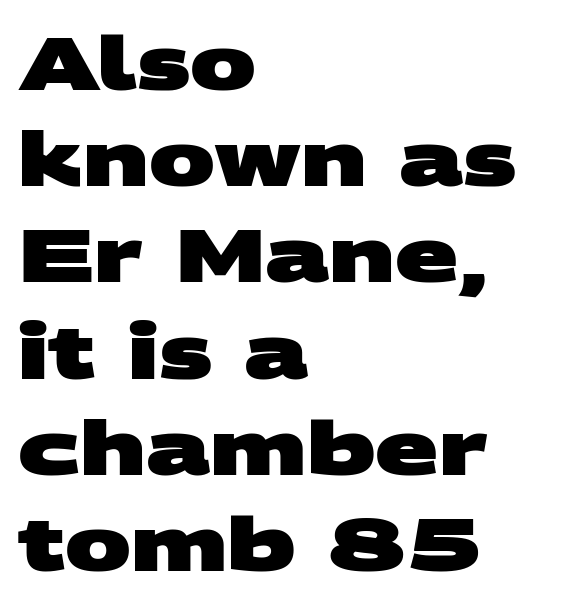
{"serif": "no", "bold": "yes", "weight": "heavy", "width": "wide", "stroke_contrast": "medium", "x_height": "large", "monospaced": "no", "underline": "no", "align": "left", "line_spacing": "normal", "line_spacing_ratio": 1.3, "letter_spacing": "normal", "letter_spacing_em": 0.0, "glyph_px": 74}
